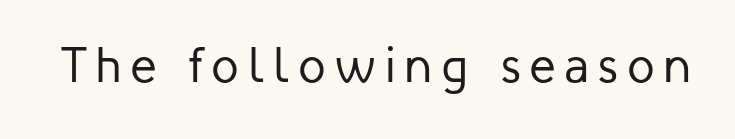
The strip under each line holds only bare page. The passage shown is typed in a proportional face where columns would drift. Type style note: lacks serifs. Each stroke keeps to a modest, everyday thickness or less. The font's upright variant was chosen for this text.
